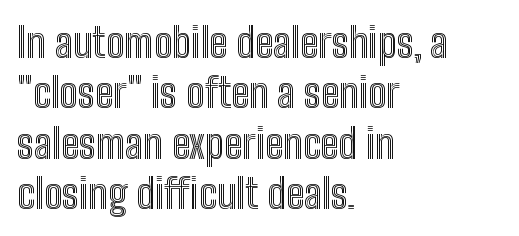
You can tell it's not italic because the verticals are truly vertical. The face used here is rendered with its standard letterfit. The letters advance in unequal steps, a hallmark of proportional type. The text block is weighted toward the left margin, trailing off unevenly rightward. Underlining? Definitely not there.
